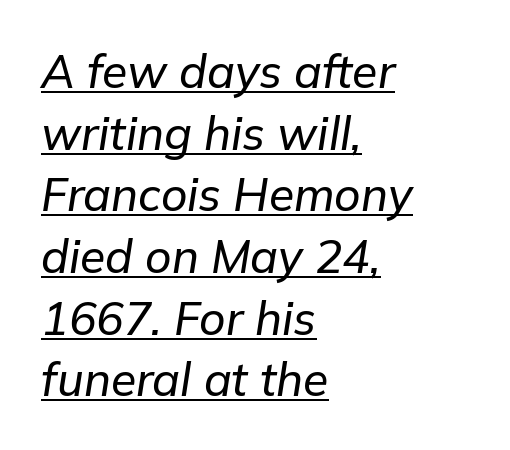
Q: Is the text italic (slanted)? A: Yes, it leans right by about 9 degrees.
Q: Is the text underlined? A: Yes.
Q: How is the paragraph aligned? A: Left-aligned.
Q: Is the spacing between letters normal or unusually wide? A: Normal.
Q: Is the spacing between lines tight, normal or loose? A: Normal.
Q: Width (condensed, normal, or wide)? A: Normal.
Q: Stroke contrast? A: Low.
Q: x-height? A: Medium.
Q: Monospaced? A: No.
